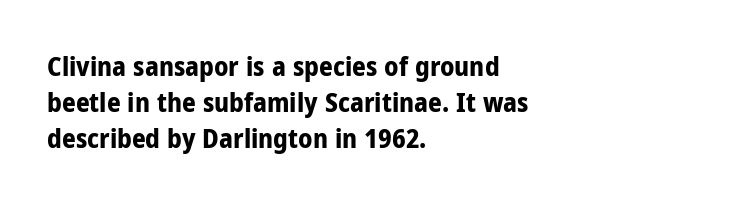
Is there much room between lines? A standard amount, neither cramped nor airy. This rendering features lettering with no underline. The typography opts for an upright posture over an oblique one. Standard letterfit; no display-style spreading of the glyphs. Line starts are locked; line ends wander. Heavy-handed strokes throughout: this text is bold.
